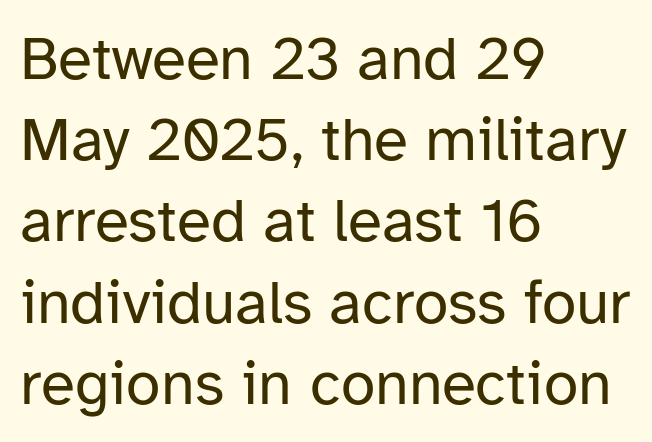
{"serif": "no", "italic": "no", "bold": "no", "weight": "regular", "width": "normal", "stroke_contrast": "low", "x_height": "medium", "monospaced": "no", "underline": "no", "align": "left", "line_spacing": "normal", "line_spacing_ratio": 1.31, "letter_spacing": "normal", "letter_spacing_em": 0.0, "glyph_px": 62}
